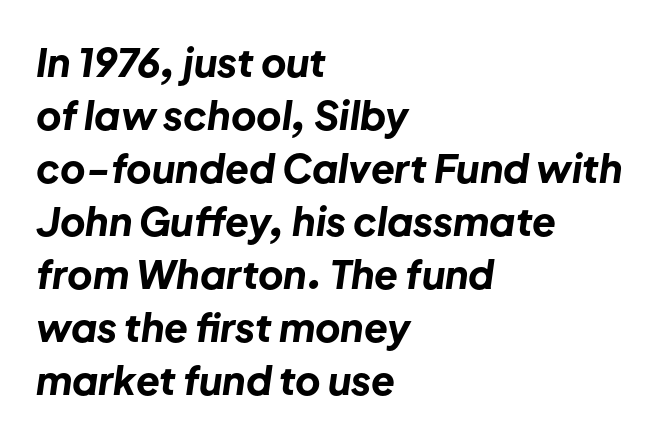
{"italic": "yes", "lean": "right", "slant_degrees": 8, "bold": "yes", "weight": "bold", "width": "normal", "stroke_contrast": "low", "x_height": "medium", "monospaced": "no", "underline": "no", "align": "left", "line_spacing": "normal", "line_spacing_ratio": 1.36, "letter_spacing": "normal", "letter_spacing_em": 0.0, "glyph_px": 39}
